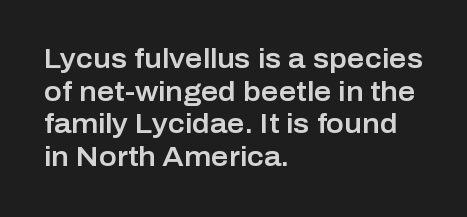
Q: Is the text italic (slanted)? A: No, it is upright.
Q: Is the text underlined? A: No.
Q: How is the paragraph aligned? A: Left-aligned.
Q: Is the spacing between letters normal or unusually wide? A: Normal.
